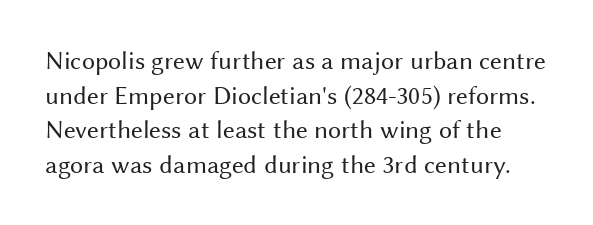
{"italic": "no", "bold": "no", "underline": "no", "line_spacing": "normal", "line_spacing_ratio": 1.33, "letter_spacing": "normal", "letter_spacing_em": 0.0, "glyph_px": 26}
